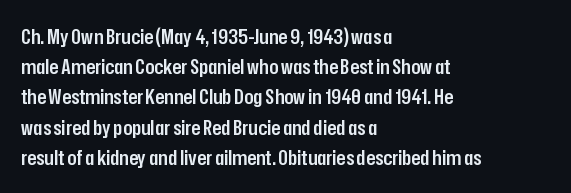
Q: Is the text bold? A: Semi-bold.
Q: Is the text italic (slanted)? A: No, it is upright.
Q: Is the text underlined? A: No.
Q: How is the paragraph aligned? A: Left-aligned.
Q: Is the spacing between letters normal or unusually wide? A: Normal.
Q: Is the spacing between lines tight, normal or loose? A: Normal.
